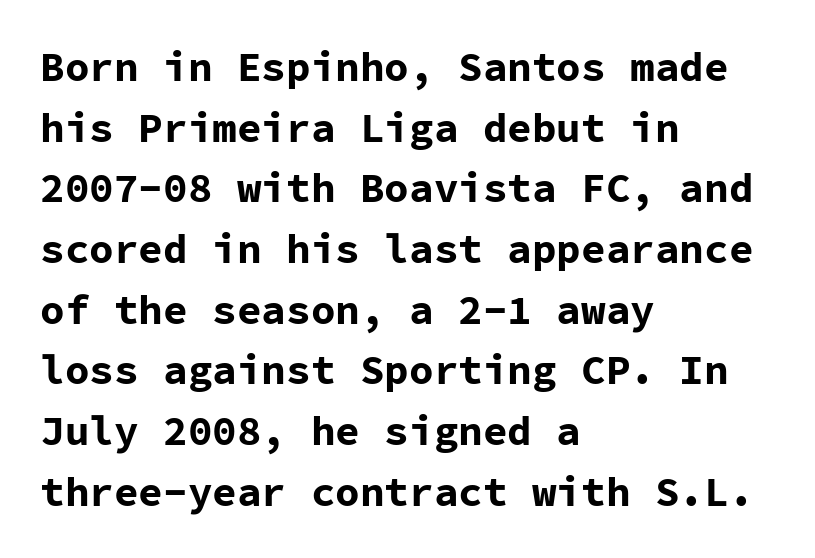
{"serif": "no", "italic": "no", "bold": "yes", "weight": "bold", "width": "normal", "stroke_contrast": "low", "x_height": "medium", "monospaced": "yes", "underline": "no", "align": "left", "line_spacing": "normal", "line_spacing_ratio": 1.48, "letter_spacing": "normal", "letter_spacing_em": 0.0, "glyph_px": 41}
